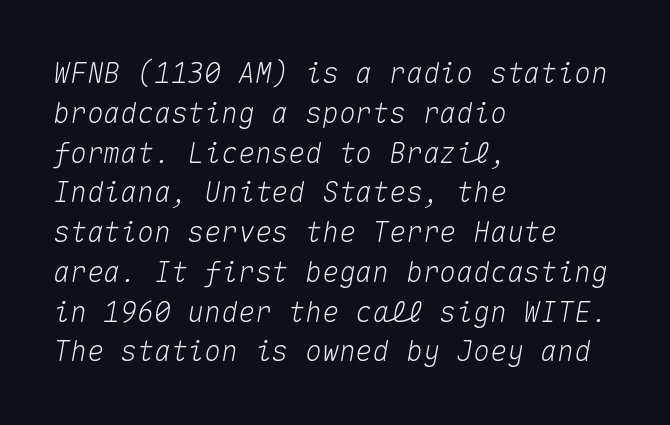
Q: Is the text italic (slanted)? A: Yes, it leans right by about 10 degrees.
Q: Is the text underlined? A: No.
Q: How is the paragraph aligned? A: Left-aligned.
Q: Is the spacing between letters normal or unusually wide? A: Normal.
Q: Is the spacing between lines tight, normal or loose? A: Normal.
Q: Width (condensed, normal, or wide)? A: Normal.
Q: Stroke contrast? A: Medium.
Q: x-height? A: Medium.
Q: Monospaced? A: Yes.
